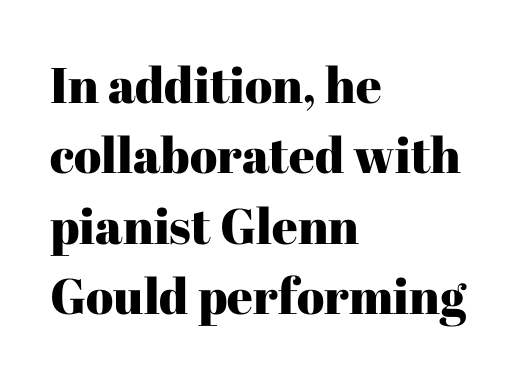
The image shows 50 px serif type, upright; set left-aligned, normal line spacing (1.41x), normal letter spacing, not underlined; high stroke contrast and a medium x-height.
